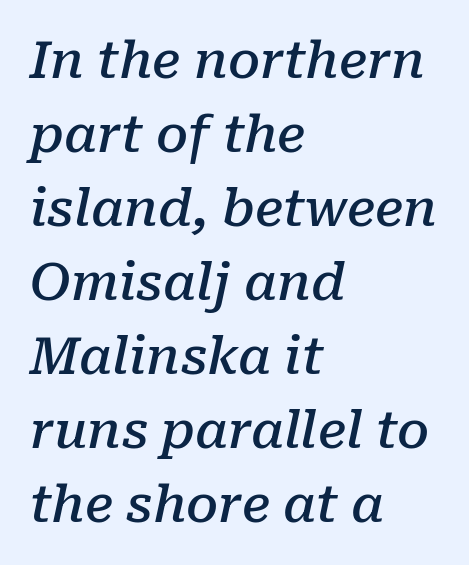
Is the type slanted? Yes — the strokes lean at a clear angle. Glyph-to-glyph distance matches everyday printed text. Spacing verdict: proportional, widths tailored to each character. The line-height multiplier appears to be the usual default. Yep, those are serifs on the letters. What weight is shown? A semibold, between regular and bold.
